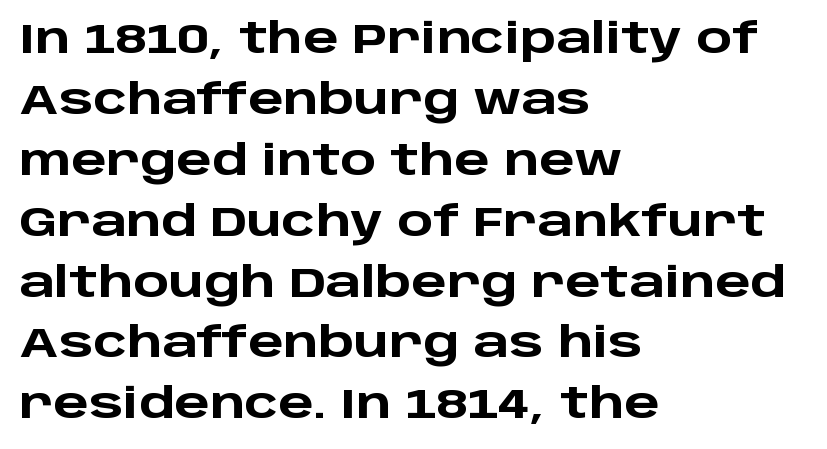
{"serif": "no", "italic": "no", "bold": "yes", "weight": "heavy", "width": "wide", "stroke_contrast": "low", "x_height": "large", "monospaced": "no", "underline": "no", "align": "left", "line_spacing": "normal", "line_spacing_ratio": 1.45, "letter_spacing": "normal", "letter_spacing_em": 0.0, "glyph_px": 42}
